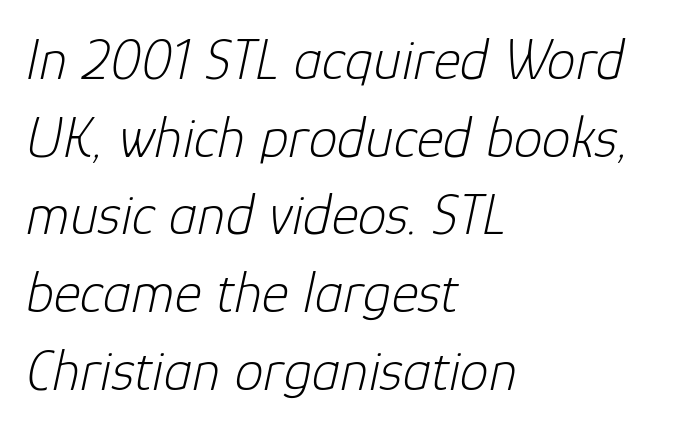
{"italic": "yes", "lean": "right", "slant_degrees": 12, "bold": "no", "weight": "light", "width": "normal", "stroke_contrast": "low", "x_height": "medium", "monospaced": "no", "underline": "no", "align": "left", "line_spacing": "normal", "line_spacing_ratio": 1.34, "letter_spacing": "normal", "letter_spacing_em": 0.0, "glyph_px": 58}
